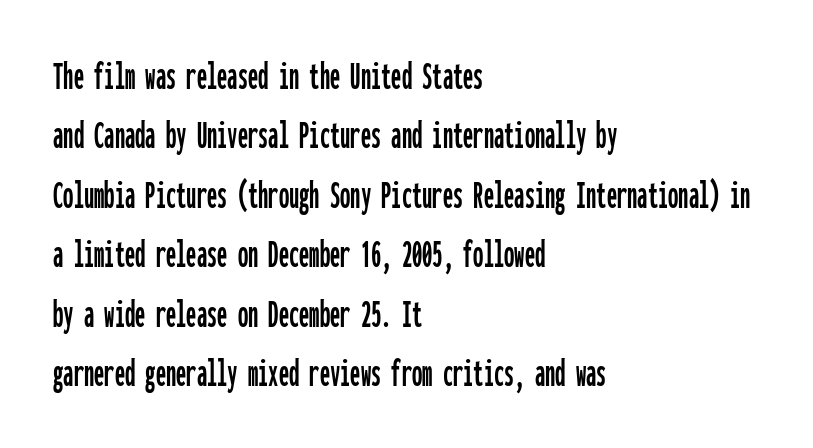
The image shows 41 px condensed sans-serif type, upright, monospaced; set left-aligned, normal line spacing (1.45x), normal letter spacing, not underlined; low stroke contrast and a medium x-height.
